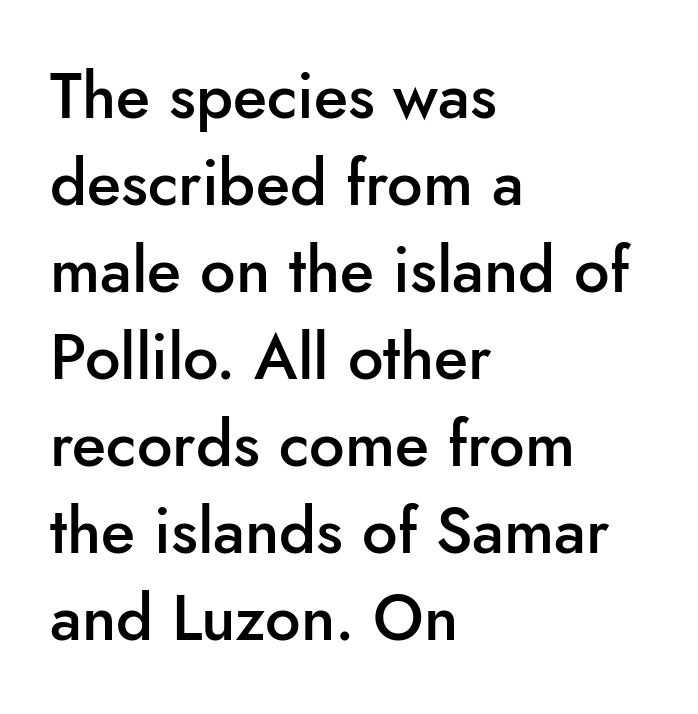
Q: Is the text bold? A: Semi-bold.
Q: Is the text italic (slanted)? A: No, it is upright.
Q: Is the typeface a serif or a sans-serif typeface? A: Sans-serif.
Q: Is the text underlined? A: No.
Q: How is the paragraph aligned? A: Left-aligned.
Q: Is the spacing between letters normal or unusually wide? A: Normal.
Q: Is the spacing between lines tight, normal or loose? A: Normal.
Q: Width (condensed, normal, or wide)? A: Normal.
Q: Stroke contrast? A: Low.
Q: x-height? A: Small.
Q: Monospaced? A: No.
